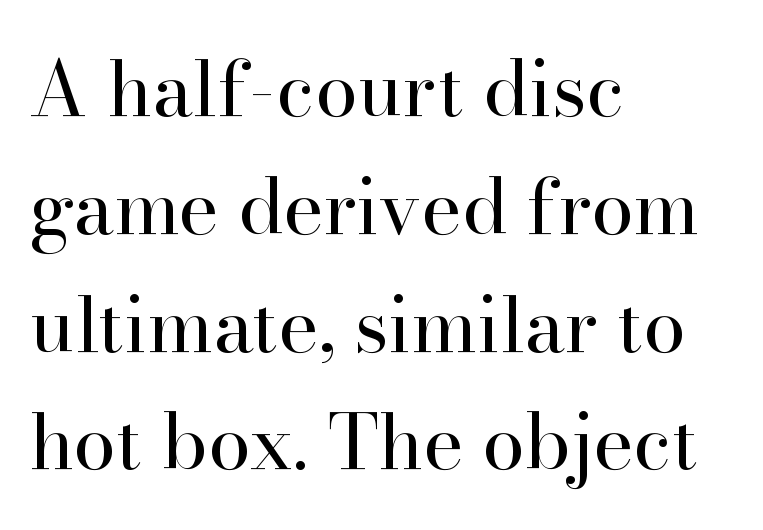
The image shows 77 px regular-weight serif type, upright; set left-aligned, normal line spacing (1.53x), normal letter spacing, not underlined; high stroke contrast and a small x-height.
